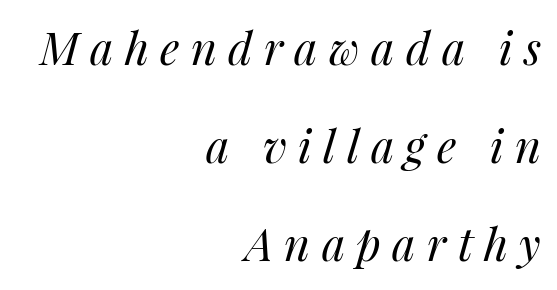
Reading down the column, the eye jumps a long way to each next line. Compared with typical body copy, the letter spacing here is much looser. Note the varied advance widths — an 'i' is clearly narrower than an 'm'. Clear beneath every line of the passage. The glyphs look as if they've been sheared to an angle.
